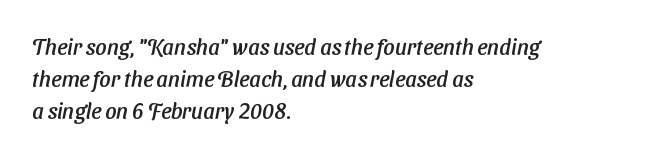
Q: Is the text underlined? A: No.
Q: How is the paragraph aligned? A: Left-aligned.
Q: Is the spacing between letters normal or unusually wide? A: Normal.
Q: Is the spacing between lines tight, normal or loose? A: Normal.
